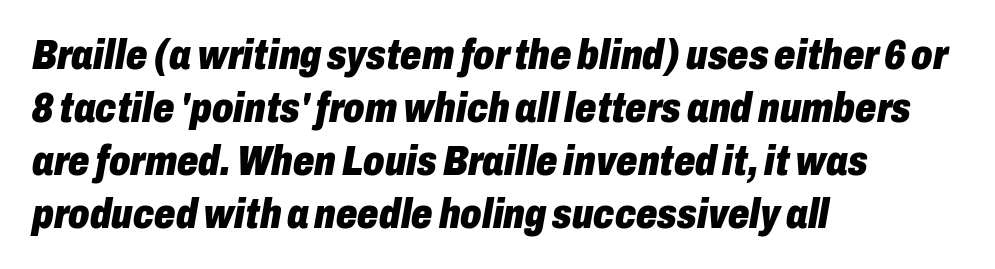
The image shows 42 px heavy, condensed type, italic (leaning right); set left-aligned, normal line spacing (1.26x), normal letter spacing, not underlined; low stroke contrast and a medium x-height.
